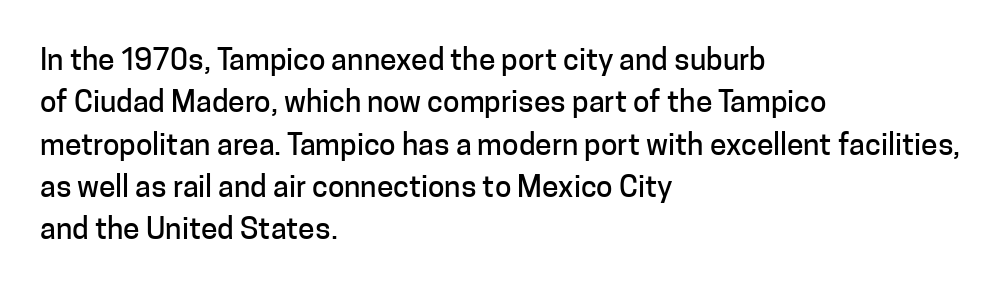
{"serif": "no", "italic": "no", "width": "normal", "stroke_contrast": "low", "x_height": "medium", "monospaced": "no", "underline": "no", "align": "left", "line_spacing": "normal", "line_spacing_ratio": 1.41, "letter_spacing": "normal", "letter_spacing_em": 0.0, "glyph_px": 30}
